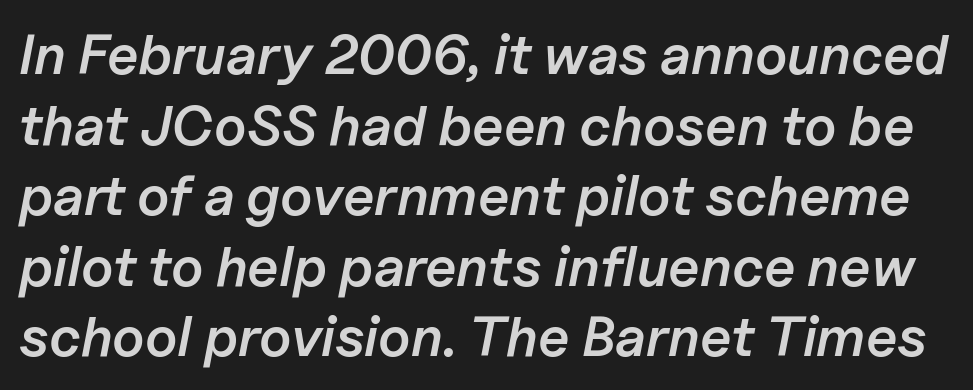
{"italic": "yes", "lean": "right", "slant_degrees": 11, "bold": "semi", "weight": "semibold", "width": "normal", "stroke_contrast": "low", "x_height": "medium", "monospaced": "no", "underline": "no", "line_spacing": "normal", "line_spacing_ratio": 1.26, "letter_spacing": "normal", "letter_spacing_em": 0.0, "glyph_px": 56}
